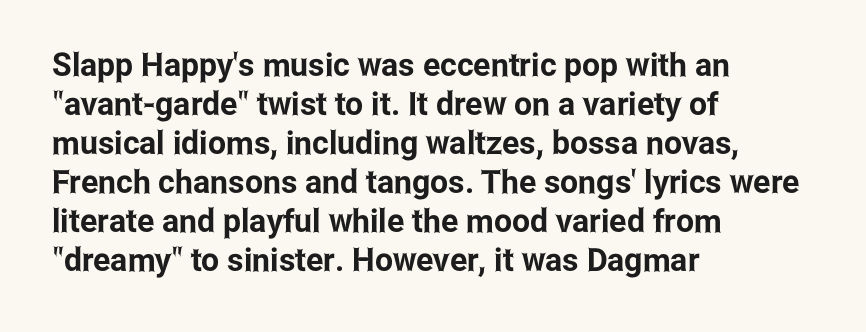
The image shows 32 px condensed sans-serif type, upright; set left-aligned, line spacing 1.22x, normal letter spacing, not underlined; low stroke contrast and a medium x-height.
